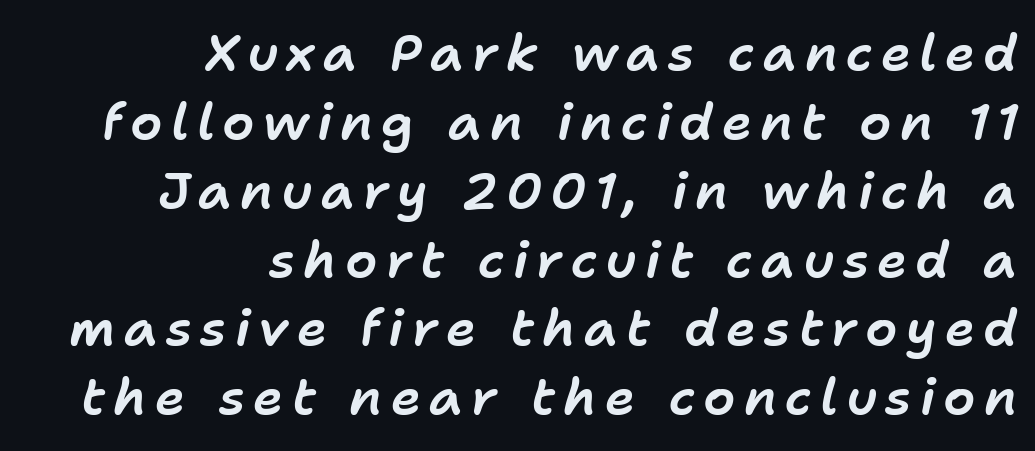
Q: Is the text italic (slanted)? A: Yes, it leans right by about 11 degrees.
Q: Is the text underlined? A: No.
Q: How is the paragraph aligned? A: Right-aligned.
Q: Is the spacing between lines tight, normal or loose? A: Normal.
Q: Width (condensed, normal, or wide)? A: Normal.
Q: Stroke contrast? A: Low.
Q: x-height? A: Medium.
Q: Monospaced? A: No.
